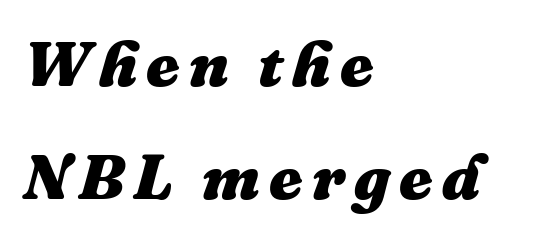
The paragraph has a hard left edge and a soft right edge. Is this a fixed-width face? No — the glyphs have proportional, varying widths. The face used here has the dense, thick strokes of a bold. Yep, that's italic — everything's leaning. Quick note: underline off.
